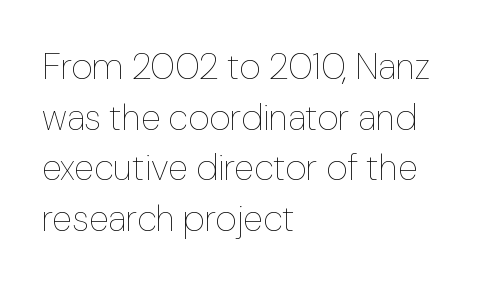
Q: Is the text bold? A: No.
Q: Is the text italic (slanted)? A: No, it is upright.
Q: Is the text underlined? A: No.
Q: How is the paragraph aligned? A: Left-aligned.
Q: Is the spacing between letters normal or unusually wide? A: Normal.
Q: Is the spacing between lines tight, normal or loose? A: Normal.
Q: Width (condensed, normal, or wide)? A: Normal.
Q: Stroke contrast? A: Low.
Q: x-height? A: Medium.
Q: Monospaced? A: No.
